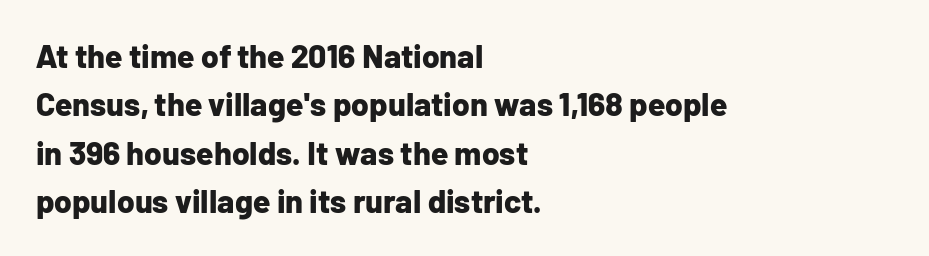
The image shows 32 px bold sans-serif type, upright; set left-aligned, normal line spacing (1.51x), normal letter spacing, not underlined; low stroke contrast and a medium x-height.
